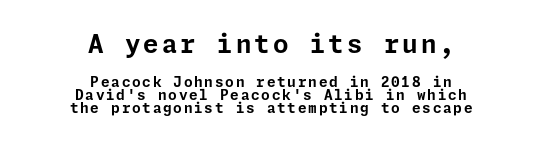
{"italic": "no", "bold": "yes", "underline": "no", "align": "center", "line_spacing": "tight", "line_spacing_ratio": 0.95, "larger_block": "first", "size_ratio": 1.79, "glyph_px": 25}
